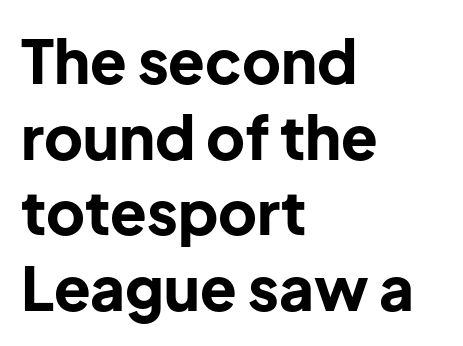
The image shows 60 px bold sans-serif type, upright; set left-aligned, normal line spacing (1.26x), normal letter spacing, not underlined; low stroke contrast and a medium x-height.
